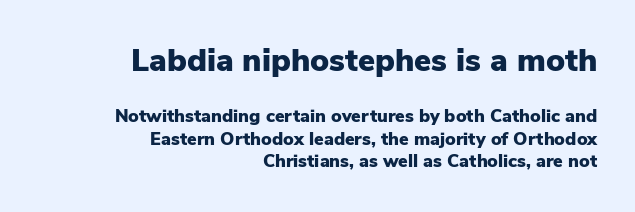
Q: Is the text bold? A: Yes.
Q: Is the text italic (slanted)? A: No, it is upright.
Q: Is the typeface a serif or a sans-serif typeface? A: Sans-serif.
Q: Is the text underlined? A: No.
Q: How is the paragraph aligned? A: Right-aligned.
Q: Is the spacing between letters normal or unusually wide? A: Normal.
Q: Which block of text is set in a larger size, the first (top) or the second (bottom)? A: The first (top) one.
Q: Width (condensed, normal, or wide)? A: Normal.
Q: Stroke contrast? A: Low.
Q: x-height? A: Medium.
Q: Monospaced? A: No.
